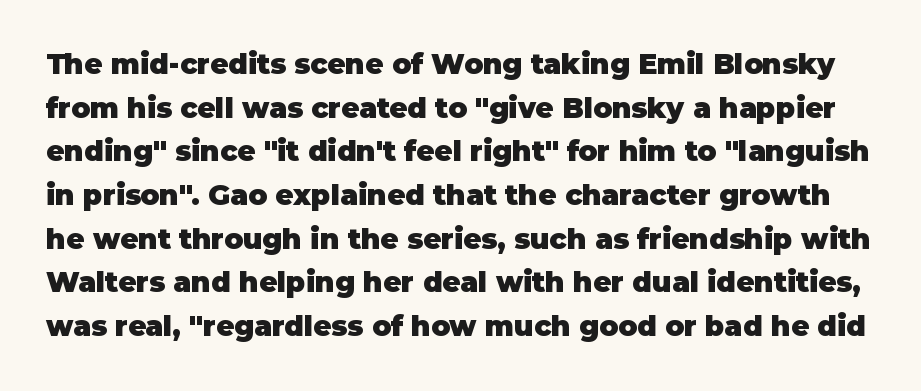
The image shows 28 px heavy sans-serif type, upright; set normal line spacing (1.56x), normal letter spacing, not underlined; low stroke contrast and a large x-height.
